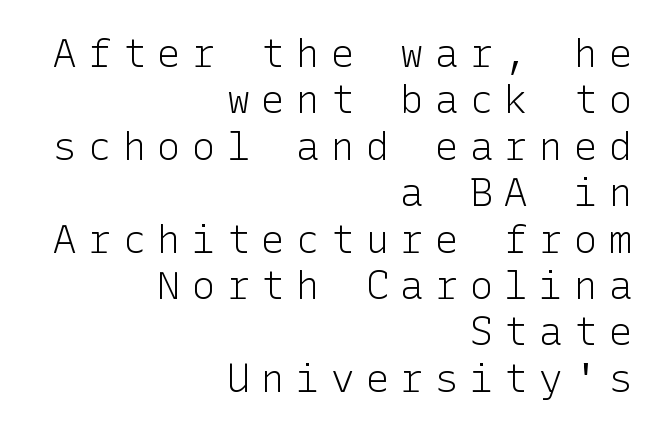
Q: Is the text bold? A: No.
Q: Is the text italic (slanted)? A: No, it is upright.
Q: Is the typeface a serif or a sans-serif typeface? A: Sans-serif.
Q: Is the text underlined? A: No.
Q: How is the paragraph aligned? A: Right-aligned.
Q: Is the spacing between letters normal or unusually wide? A: Unusually wide.
Q: Width (condensed, normal, or wide)? A: Normal.
Q: Stroke contrast? A: Low.
Q: x-height? A: Medium.
